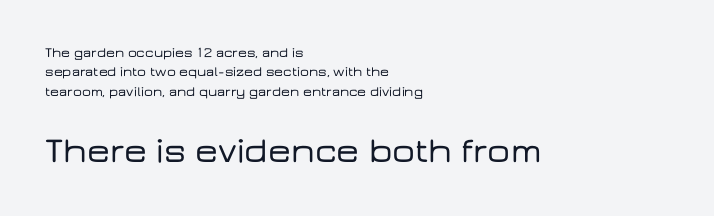
The image shows 36 px wide sans-serif type, upright; set left-aligned, normal line spacing (1.39x), normal letter spacing, not underlined; the second (bottom) block is 2.57x larger; low stroke contrast and a medium x-height.
